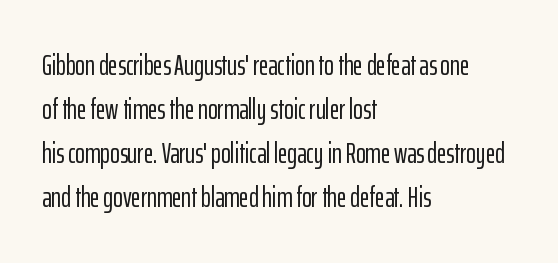
The image shows 29 px condensed sans-serif type, upright; set left-aligned, normal line spacing (1.52x), normal letter spacing, not underlined; low stroke contrast and a medium x-height.
